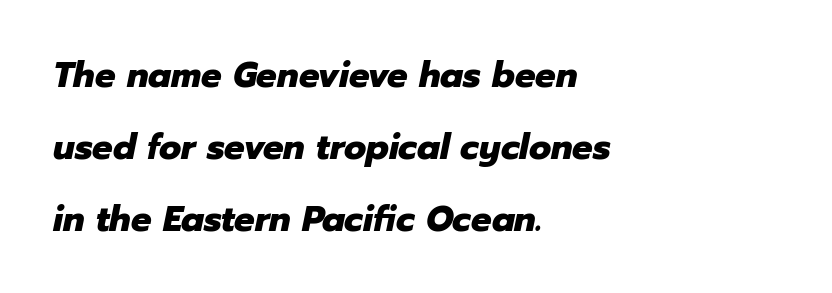
Compared with typical body copy, the letter spacing here is the same. Each new line begins a long way beneath the previous one. The face used here has a pronounced slope to its letters. All the whitespace from short lines collects on the right.
